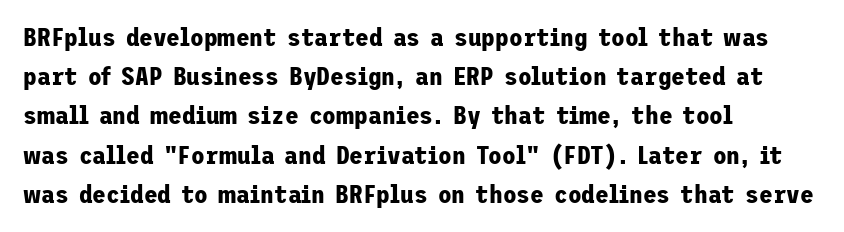
There is no visible air inserted between adjacent glyphs. This sample is left-justified, so line endings fall wherever the words run out. Normally led — the rows are evenly, conventionally spaced. The lettering holds an erect, upright posture throughout.
